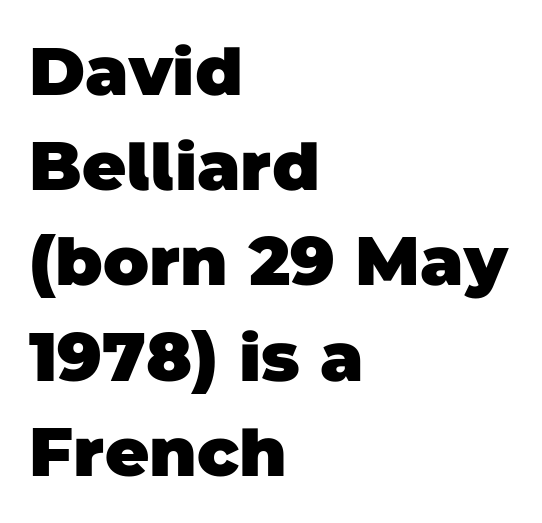
{"serif": "no", "bold": "yes", "weight": "heavy", "width": "normal", "stroke_contrast": "low", "x_height": "large", "monospaced": "no", "underline": "no", "align": "left", "line_spacing": "normal", "line_spacing_ratio": 1.4, "letter_spacing": "normal", "letter_spacing_em": 0.0, "glyph_px": 68}
